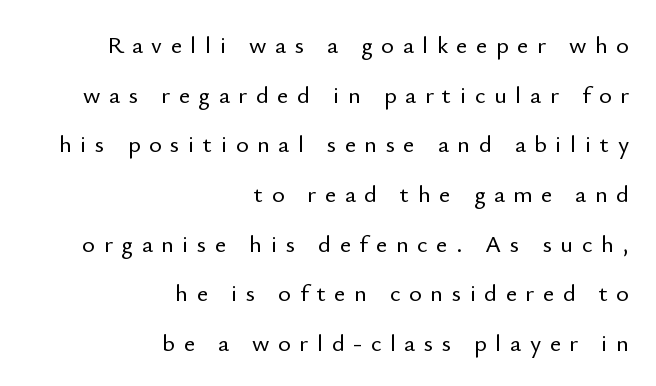
Q: Is the text italic (slanted)? A: No, it is upright.
Q: Is the text underlined? A: No.
Q: How is the paragraph aligned? A: Right-aligned.
Q: Is the spacing between letters normal or unusually wide? A: Unusually wide.
Q: Is the spacing between lines tight, normal or loose? A: Loose.
